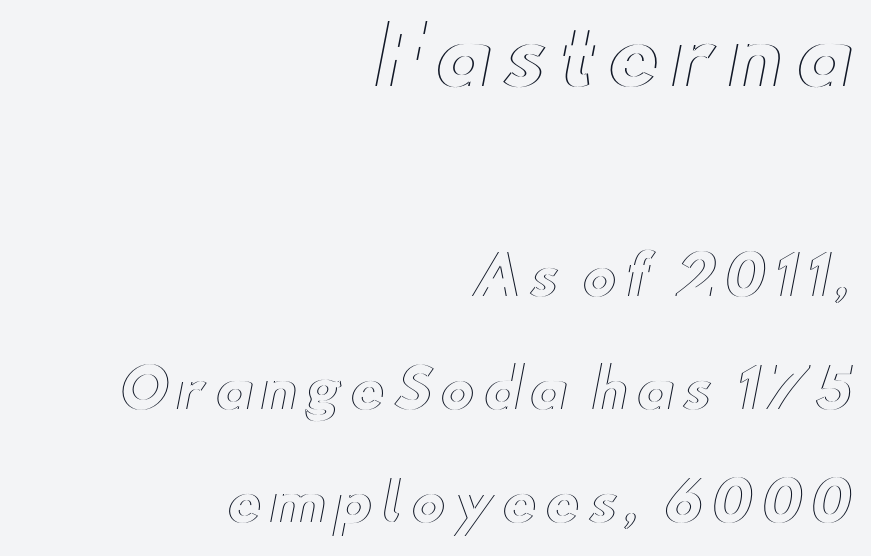
The image shows 79 px wide type; set right-aligned, loose line spacing (2.13x), not underlined; the first (top) block is 1.49x larger; a small x-height.
